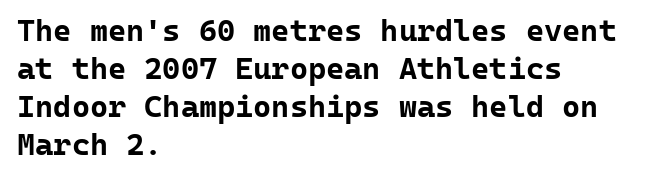
Caption: standard tracking, unaltered. The lines in this sample share a left origin and differ only in where they stop. Descenders hang freely into open space. Heft: maximum for text — a bold. The rendering shows plain stroke endings on the letterforms — a sans-serif design.
